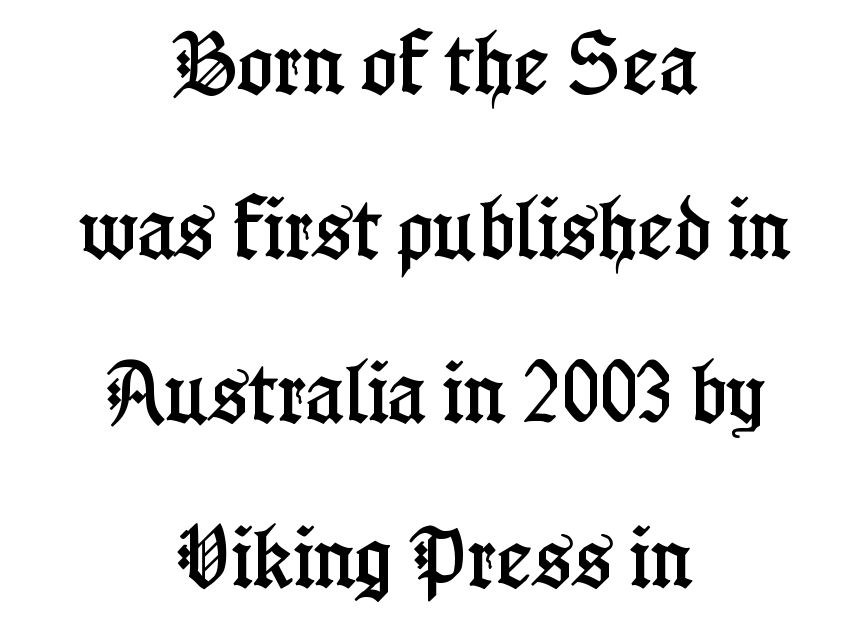
The image shows 68 px condensed serif type, upright; set centered, loose line spacing (2.42x), normal letter spacing, not underlined; low stroke contrast and a medium x-height.
